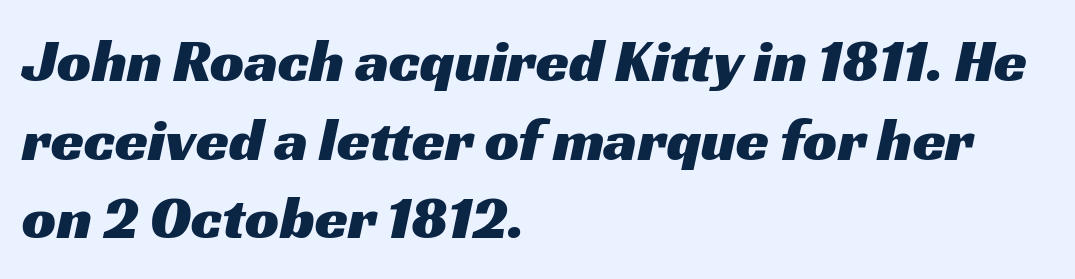
Q: Is the typeface a serif or a sans-serif typeface? A: Sans-serif.
Q: Is the text underlined? A: No.
Q: How is the paragraph aligned? A: Left-aligned.
Q: Is the spacing between letters normal or unusually wide? A: Normal.
Q: Is the spacing between lines tight, normal or loose? A: Normal.
Q: Width (condensed, normal, or wide)? A: Wide.
Q: Stroke contrast? A: Medium.
Q: x-height? A: Medium.
Q: Monospaced? A: No.
